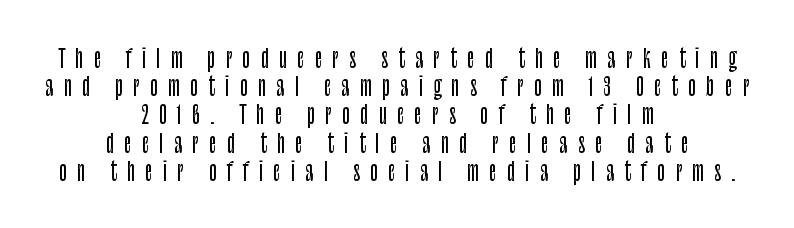
{"italic": "no", "underline": "no", "align": "center", "line_spacing": "tight", "line_spacing_ratio": 1.13, "letter_spacing": "wide", "letter_spacing_em": 0.42, "glyph_px": 25}
